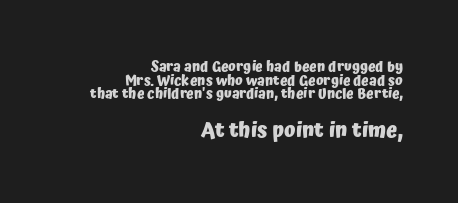
Q: Is the text bold? A: Yes.
Q: Is the text italic (slanted)? A: No, it is upright.
Q: Is the text underlined? A: No.
Q: How is the paragraph aligned? A: Right-aligned.
Q: Is the spacing between letters normal or unusually wide? A: Normal.
Q: Is the spacing between lines tight, normal or loose? A: Tight.
Q: Which block of text is set in a larger size, the first (top) or the second (bottom)? A: The second (bottom) one.
